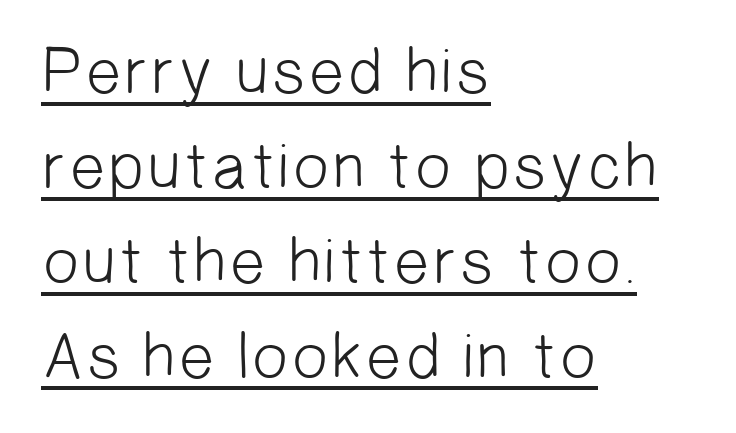
Bold? No — there's no thickening of the strokes. The block of text has a typical density, with ordinary space between rows. Horizontal alignment here is leftward, the default for most running prose. Does the type have serifs? No, each stem ends abruptly. Quick note: underline on. Each letter keeps its own natural width here, so spacing adapts to shape.
